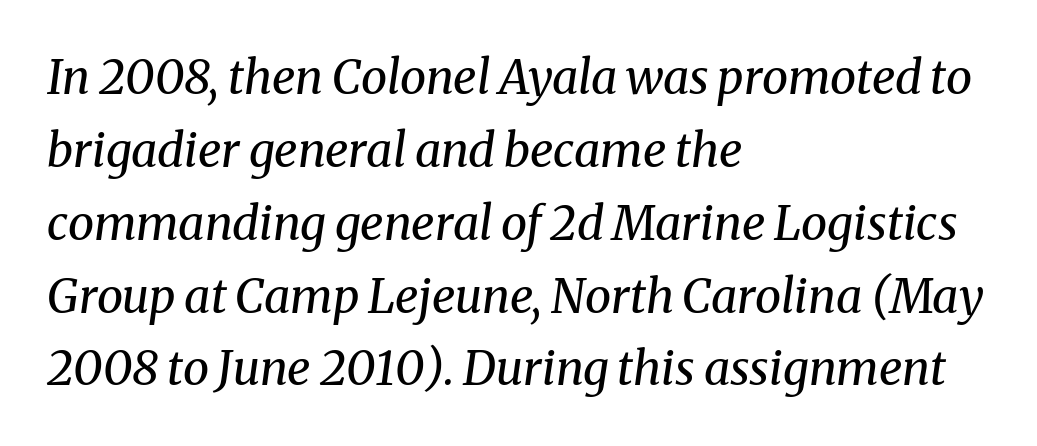
The image shows 47 px regular-weight serif type, italic (leaning right); set left-aligned, normal line spacing (1.55x), normal letter spacing, not underlined; medium stroke contrast and a medium x-height.
